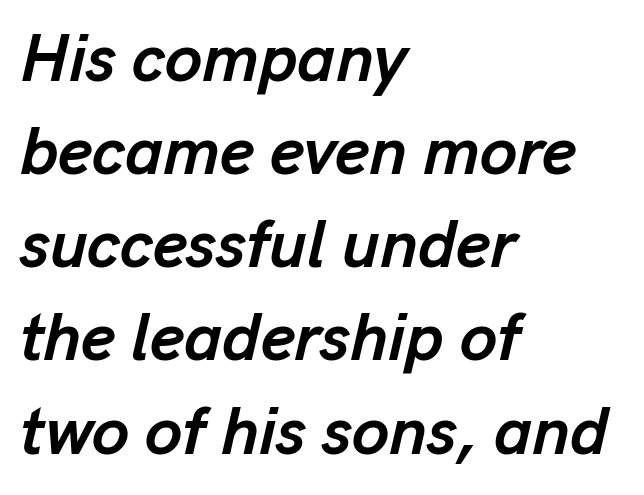
Q: Is the text bold? A: Yes.
Q: Is the text italic (slanted)? A: Yes, it leans right by about 13 degrees.
Q: Is the text underlined? A: No.
Q: How is the paragraph aligned? A: Left-aligned.
Q: Is the spacing between letters normal or unusually wide? A: Normal.
Q: Is the spacing between lines tight, normal or loose? A: Normal.
Q: Width (condensed, normal, or wide)? A: Normal.
Q: Stroke contrast? A: Low.
Q: x-height? A: Medium.
Q: Monospaced? A: No.
